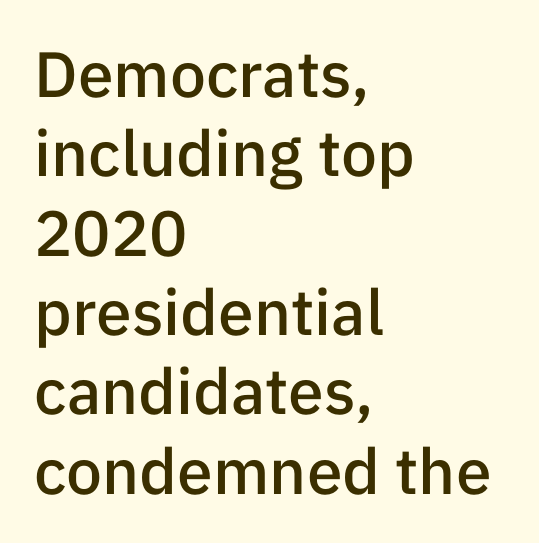
Proportional: the letters do not fall into vertical columns. Moderately thickened strokes mark this as semibold type. The text block is weighted toward the left margin, trailing off unevenly rightward. You can tell from the bare stems that sans-serif type was used. The lettering stays uniformly vertical, giving the passage a roman look.
